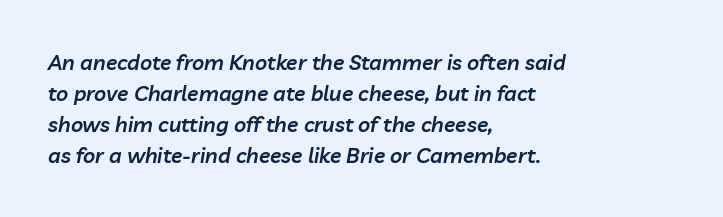
Unmarked baselines from the first word to the last. In terms of letterspacing, this is plain default setting. In terms of posture, this sample is oblique. Interline gaps are of average width in this sample. All the whitespace from short lines collects on the right. Heft: intermediate — a semibold.
